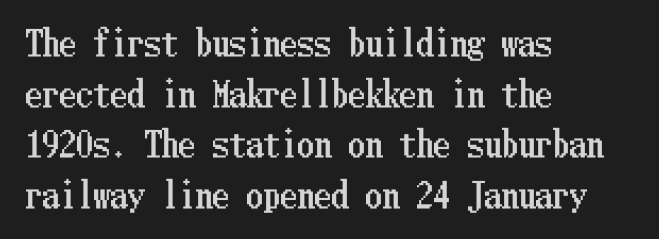
{"italic": "no", "width": "condensed", "stroke_contrast": "low", "x_height": "medium", "underline": "no", "align": "left", "line_spacing": "normal", "line_spacing_ratio": 1.49, "letter_spacing": "normal", "letter_spacing_em": 0.0, "glyph_px": 34}
